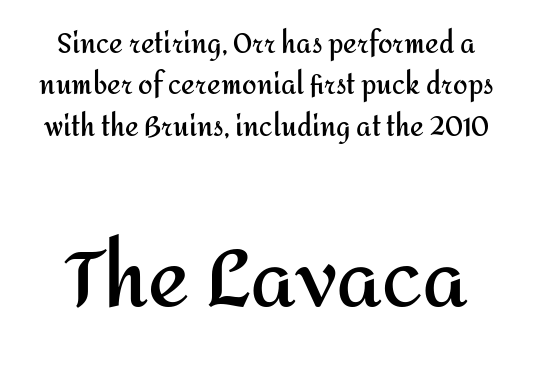
Beneath every word, the page is bare. Typeset on center — no edge is straight. In terms of leading, this rendering sits right in the middle. On the weight axis this lands at bold, roughly 700.
